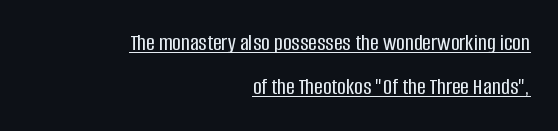
The image shows 24 px text type, upright; set right-aligned, line spacing 1.85x, normal letter spacing, underlined.
